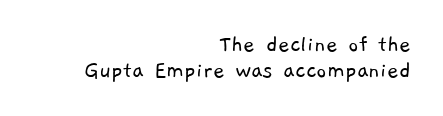
Q: Is the text bold? A: No.
Q: Is the text underlined? A: No.
Q: How is the paragraph aligned? A: Right-aligned.
Q: Is the spacing between letters normal or unusually wide? A: Normal.
Q: Is the spacing between lines tight, normal or loose? A: Tight.
